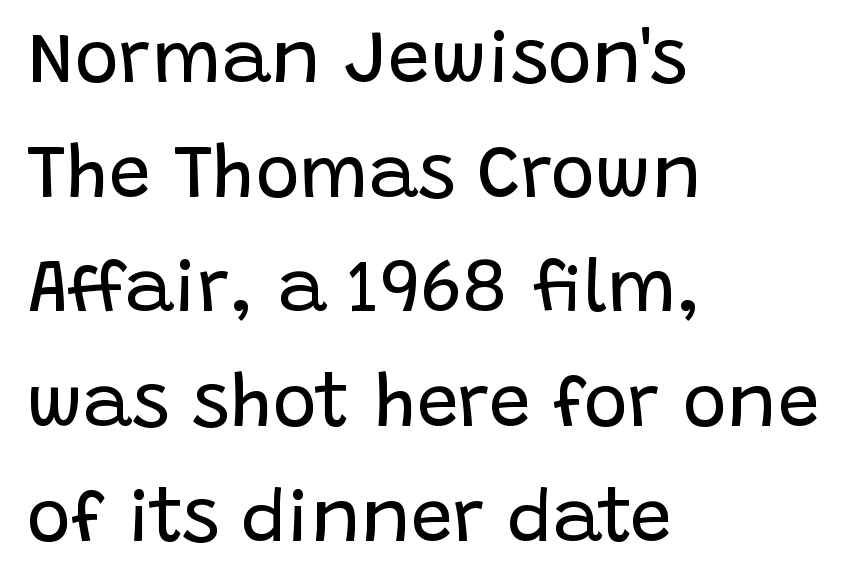
Q: Is the text bold? A: No.
Q: Is the text italic (slanted)? A: No, it is upright.
Q: Is the typeface a serif or a sans-serif typeface? A: Sans-serif.
Q: Is the text underlined? A: No.
Q: How is the paragraph aligned? A: Left-aligned.
Q: Is the spacing between letters normal or unusually wide? A: Normal.
Q: Is the spacing between lines tight, normal or loose? A: Normal.
Q: Width (condensed, normal, or wide)? A: Normal.
Q: Stroke contrast? A: Low.
Q: x-height? A: Large.
Q: Monospaced? A: No.
